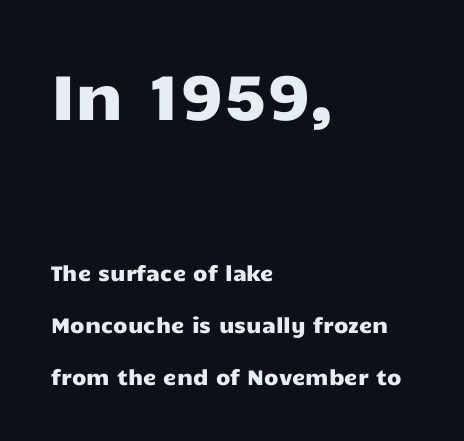
The image shows 63 px wide sans-serif type, upright; set left-aligned, loose line spacing (2.48x), normal letter spacing, not underlined; the first (top) block is 3.0x larger; low stroke contrast and a medium x-height.
